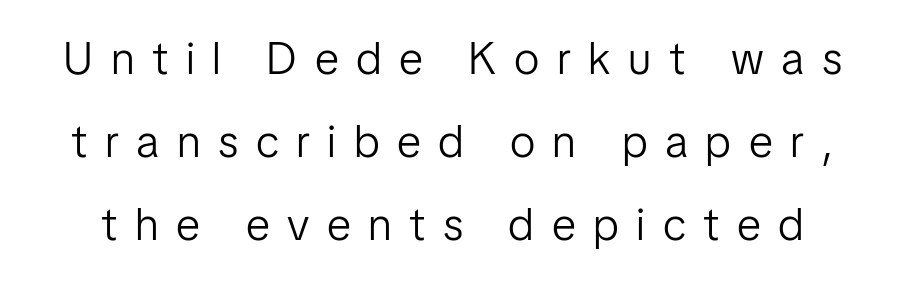
{"serif": "no", "italic": "no", "bold": "no", "weight": "light", "width": "normal", "stroke_contrast": "low", "x_height": "medium", "monospaced": "no", "underline": "no", "line_spacing_ratio": 1.84, "letter_spacing": "wide", "letter_spacing_em": 0.39, "glyph_px": 45}
